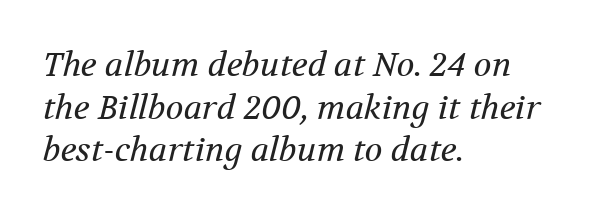
Q: Is the text bold? A: No.
Q: Is the text italic (slanted)? A: Yes, it leans right by about 12 degrees.
Q: Is the typeface a serif or a sans-serif typeface? A: Serif.
Q: Is the text underlined? A: No.
Q: How is the paragraph aligned? A: Left-aligned.
Q: Is the spacing between letters normal or unusually wide? A: Normal.
Q: Is the spacing between lines tight, normal or loose? A: Normal.
Q: Width (condensed, normal, or wide)? A: Normal.
Q: Stroke contrast? A: Medium.
Q: x-height? A: Medium.
Q: Monospaced? A: No.
